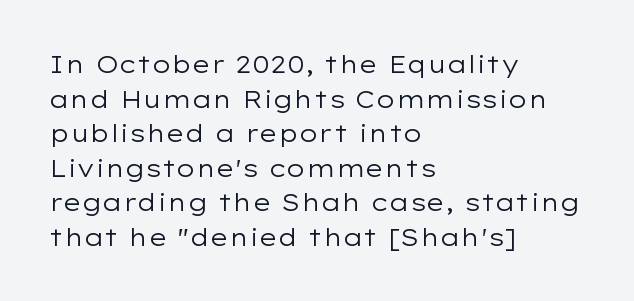
{"italic": "no", "bold": "no", "underline": "no", "align": "left", "line_spacing": "normal", "line_spacing_ratio": 1.44, "letter_spacing": "normal", "letter_spacing_em": 0.0, "glyph_px": 24}
